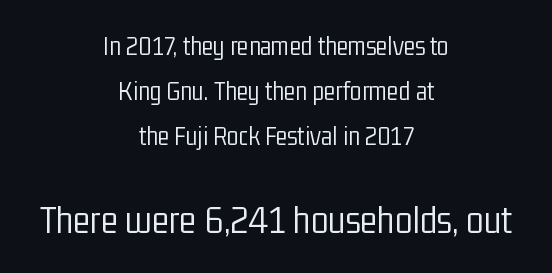
{"serif": "no", "italic": "no", "bold": "no", "weight": "light", "width": "condensed", "stroke_contrast": "low", "x_height": "medium", "monospaced": "no", "underline": "no", "align": "center", "line_spacing": "normal", "line_spacing_ratio": 1.66, "letter_spacing": "normal", "letter_spacing_em": 0.0, "larger_block": "second", "size_ratio": 1.48, "glyph_px": 40}
